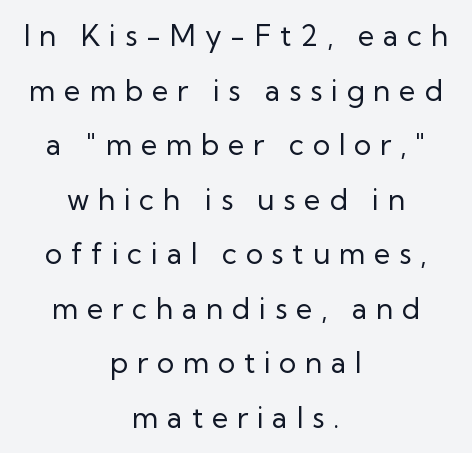
Q: Is the text bold? A: No.
Q: Is the text italic (slanted)? A: No, it is upright.
Q: Is the typeface a serif or a sans-serif typeface? A: Sans-serif.
Q: Is the text underlined? A: No.
Q: How is the paragraph aligned? A: Centered.
Q: Is the spacing between letters normal or unusually wide? A: Unusually wide.
Q: Width (condensed, normal, or wide)? A: Normal.
Q: Stroke contrast? A: Low.
Q: x-height? A: Medium.
Q: Monospaced? A: No.
